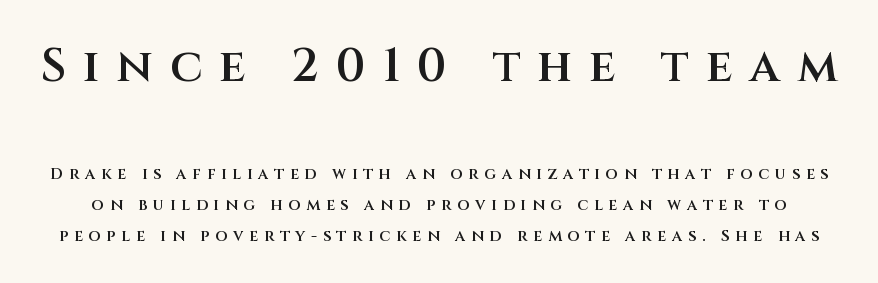
Q: Is the text bold? A: Semi-bold.
Q: Is the text italic (slanted)? A: No, it is upright.
Q: Is the typeface a serif or a sans-serif typeface? A: Sans-serif.
Q: Is the text underlined? A: No.
Q: Is the spacing between letters normal or unusually wide? A: Unusually wide.
Q: Is the spacing between lines tight, normal or loose? A: Loose.
Q: Which block of text is set in a larger size, the first (top) or the second (bottom)? A: The first (top) one.
Q: Width (condensed, normal, or wide)? A: Normal.
Q: Stroke contrast? A: Medium.
Q: x-height? A: Large.
Q: Monospaced? A: No.
